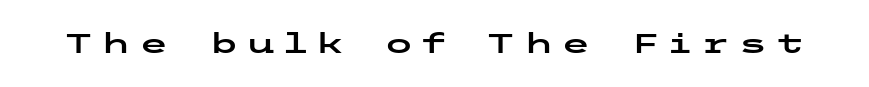
Q: Is the text italic (slanted)? A: No, it is upright.
Q: Is the text underlined? A: No.
Q: Is the spacing between letters normal or unusually wide? A: Unusually wide.
